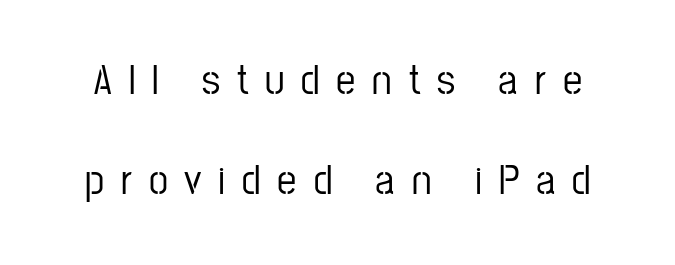
These lines are rendered in a variable-pitch font. Underlining? Definitely not there. Leading is clearly above the norm, producing a sparse column. The horizontal fit of the characters is loose and conspicuously gappy. If you drew a line through each stem, it would be perfectly vertical.
